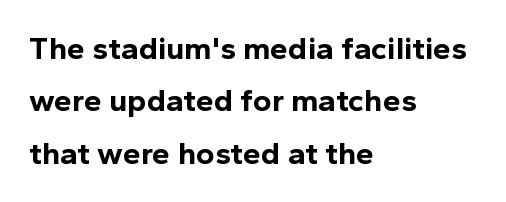
{"serif": "no", "italic": "no", "bold": "yes", "weight": "bold", "width": "normal", "x_height": "medium", "monospaced": "no", "underline": "no", "align": "left", "line_spacing": "normal", "line_spacing_ratio": 1.64, "letter_spacing": "normal", "letter_spacing_em": 0.0, "glyph_px": 32}
